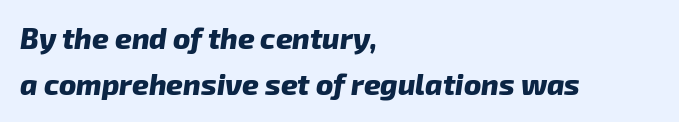
Interline gaps are of average width in this sample. Plain, unruled lines of type. Heavy, bold letterforms. Left-aligned paragraph, ragged on the right. When letters slant like this, we call the style italic.
